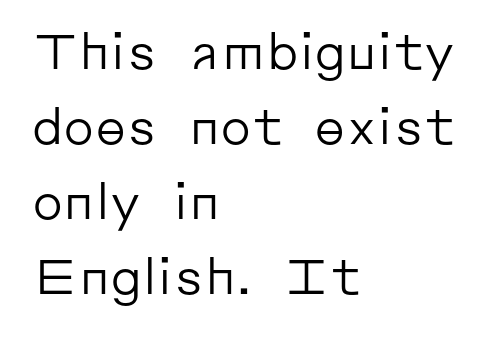
{"serif": "no", "italic": "no", "bold": "no", "weight": "regular", "width": "normal", "stroke_contrast": "low", "x_height": "medium", "monospaced": "no", "underline": "no", "align": "left", "line_spacing": "normal", "line_spacing_ratio": 1.53, "letter_spacing": "normal", "letter_spacing_em": 0.0, "glyph_px": 49}
